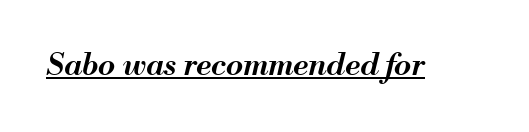
{"italic": "yes", "lean": "right", "slant_degrees": 13, "bold": "semi", "weight": "semibold", "width": "normal", "stroke_contrast": "medium", "x_height": "small", "monospaced": "no", "underline": "yes", "letter_spacing": "normal", "letter_spacing_em": 0.0, "glyph_px": 31}
